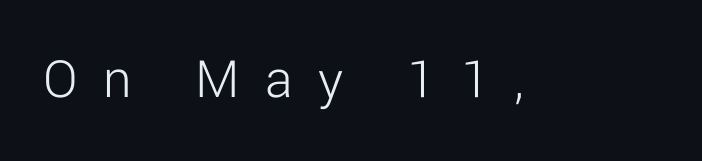
The horizontal fit of the characters is loose and conspicuously gappy. Type without underlining. Font category for this specimen: sans-serif. The face used here is proportionally spaced, like ordinary book or web type. The weight tops out at a normal text grade. The typography opts for an upright posture over an oblique one.
